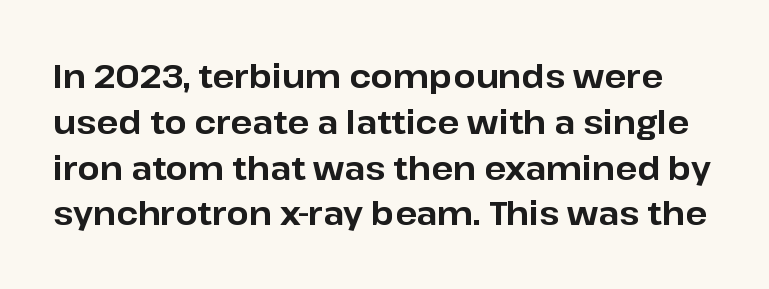
Q: Is the text bold? A: Yes.
Q: Is the text italic (slanted)? A: No, it is upright.
Q: Is the typeface a serif or a sans-serif typeface? A: Sans-serif.
Q: Is the text underlined? A: No.
Q: Is the spacing between letters normal or unusually wide? A: Normal.
Q: Is the spacing between lines tight, normal or loose? A: Normal.
Q: Width (condensed, normal, or wide)? A: Normal.
Q: Stroke contrast? A: Low.
Q: x-height? A: Medium.
Q: Monospaced? A: No.
